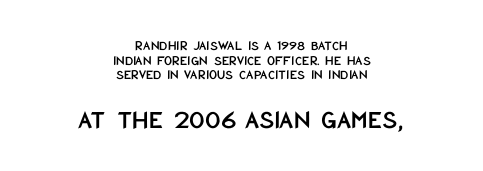
Notice how the passage keeps no hard edge, just a central spine. Each row of text sits above clean, open space. Nothing unusual about the tracking: characters are spaced as the font intends. The letters stand straight up with perfectly vertical stems. Students, observe: this is what under-led, compact text looks like. Bigger letters appear in the bottom chunk; the top chunk is reduced.
